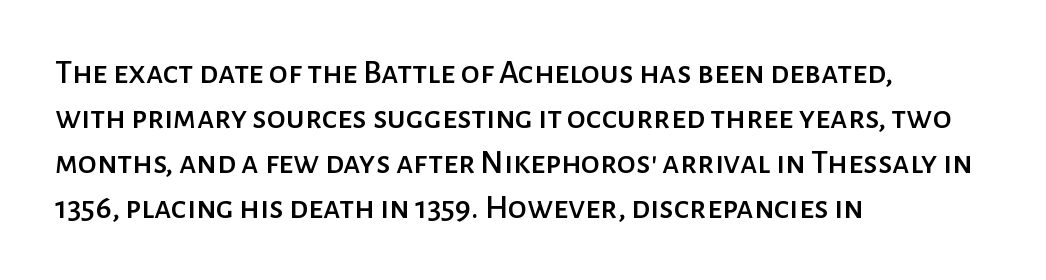
Examine the stroke ends and you'll find no serifs. Reading down the block, your eye returns to a fixed left position each line. A bare baseline throughout the passage. This is roman type, the default non-slanted kind.
